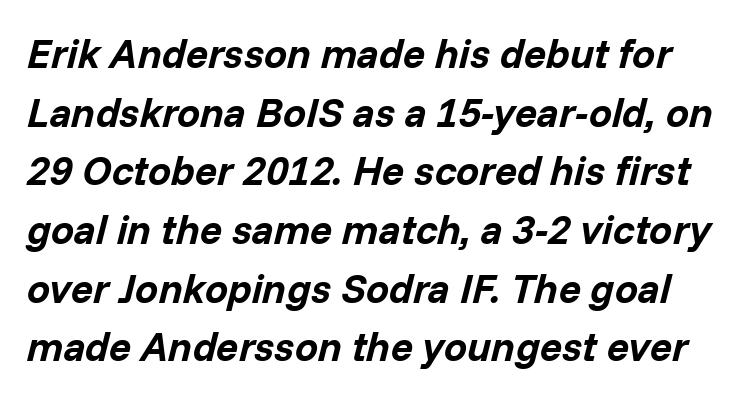
Q: Is the text bold? A: Yes.
Q: Is the text italic (slanted)? A: Yes, it leans right by about 14 degrees.
Q: Is the text underlined? A: No.
Q: Is the spacing between letters normal or unusually wide? A: Normal.
Q: Is the spacing between lines tight, normal or loose? A: Normal.
Q: Width (condensed, normal, or wide)? A: Normal.
Q: Stroke contrast? A: Low.
Q: x-height? A: Medium.
Q: Monospaced? A: No.
